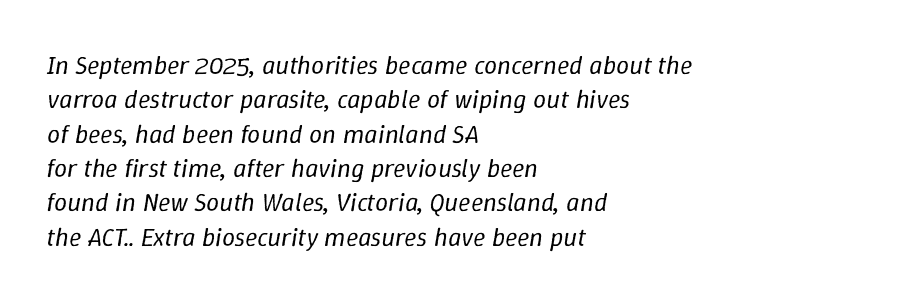
The image shows 26 px text type, italic (leaning right); set left-aligned, normal line spacing (1.32x), normal letter spacing, not underlined.
